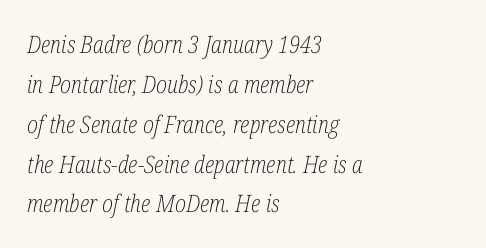
Q: Is the text bold? A: No.
Q: Is the text italic (slanted)? A: Yes, it leans right by about 12 degrees.
Q: Is the text underlined? A: No.
Q: How is the paragraph aligned? A: Left-aligned.
Q: Is the spacing between letters normal or unusually wide? A: Normal.
Q: Is the spacing between lines tight, normal or loose? A: Normal.
